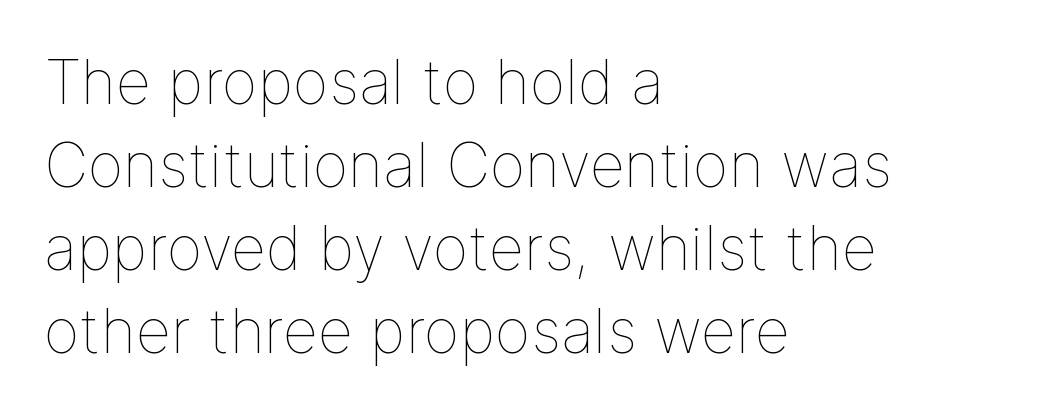
The image shows 61 px thin type, upright; set left-aligned, normal line spacing (1.36x), normal letter spacing, not underlined; low stroke contrast and a medium x-height.
